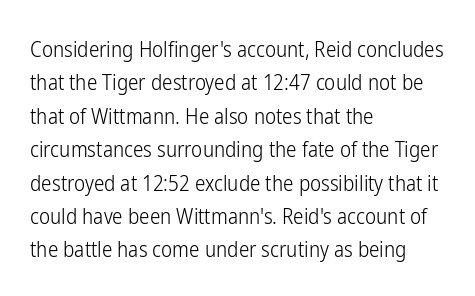
How would I describe the line gaps? Plain and ordinary. Weight: in the light-to-regular range. The type is set solid horizontally, with unmodified tracking. The lines are quadded left.
